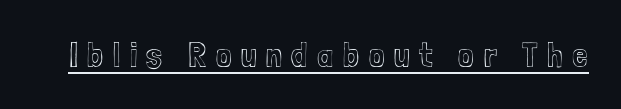
{"italic": "no", "width": "condensed", "x_height": "medium", "monospaced": "no", "underline": "yes", "letter_spacing": "wide", "letter_spacing_em": 0.27, "glyph_px": 35}
